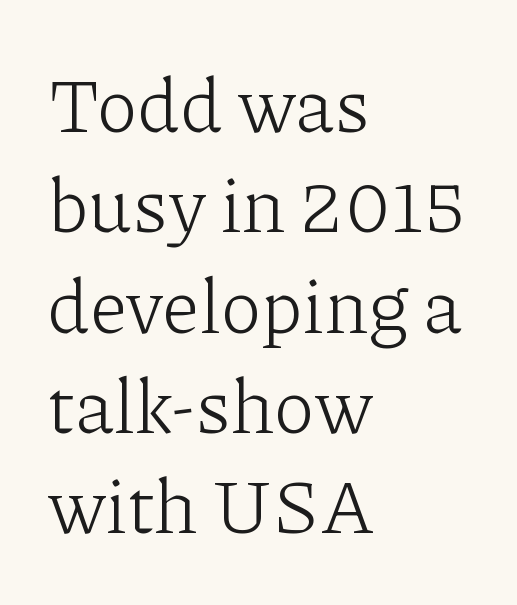
If you drew a ruler down the left edge, every line would touch it. Proportional: the letters do not fall into vertical columns. Tracking value appears to be zero — textbook default spacing. No word sits above an underline. Is the type heavy? It reads as light-to-regular instead.
